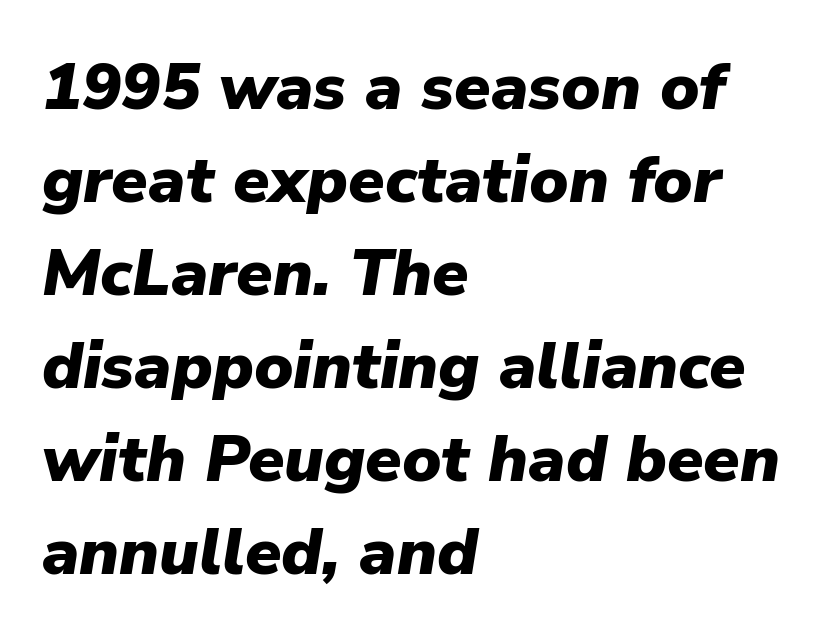
Q: Is the text bold? A: Yes.
Q: Is the text italic (slanted)? A: Yes, it leans right by about 9 degrees.
Q: Is the text underlined? A: No.
Q: How is the paragraph aligned? A: Left-aligned.
Q: Is the spacing between letters normal or unusually wide? A: Normal.
Q: Is the spacing between lines tight, normal or loose? A: Normal.
Q: Width (condensed, normal, or wide)? A: Normal.
Q: Stroke contrast? A: Low.
Q: x-height? A: Medium.
Q: Monospaced? A: No.
